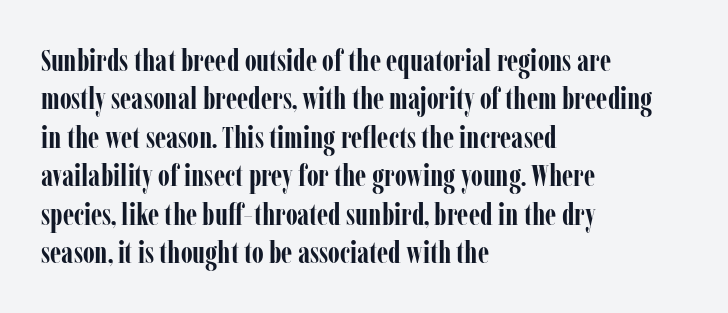
Q: Is the text bold? A: Yes.
Q: Is the text italic (slanted)? A: No, it is upright.
Q: Is the typeface a serif or a sans-serif typeface? A: Serif.
Q: Is the text underlined? A: No.
Q: How is the paragraph aligned? A: Left-aligned.
Q: Is the spacing between letters normal or unusually wide? A: Normal.
Q: Width (condensed, normal, or wide)? A: Condensed.
Q: Stroke contrast? A: Low.
Q: x-height? A: Medium.
Q: Monospaced? A: No.
